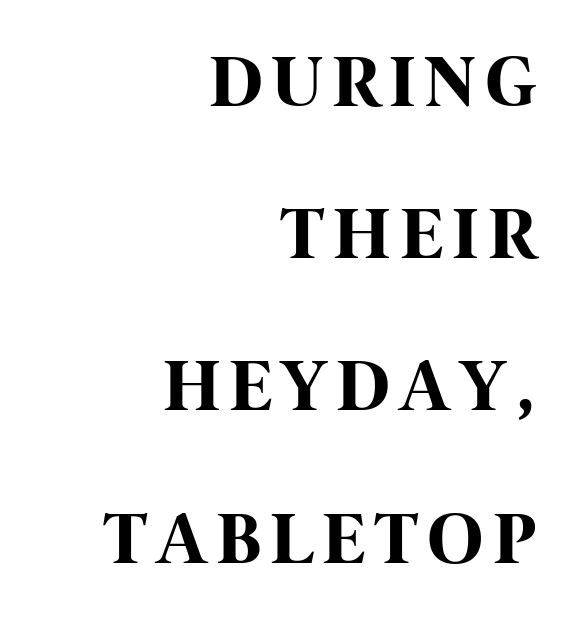
The image shows 75 px bold, condensed sans-serif type, upright; set right-aligned, loose line spacing (2.03x), not underlined; high stroke contrast and a large x-height.
